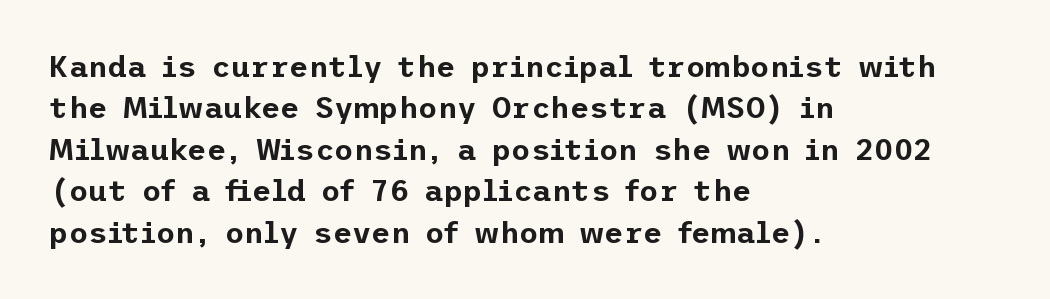
The image shows 30 px sans-serif type, upright; set left-aligned, normal line spacing (1.38x), normal letter spacing, not underlined; low stroke contrast and a medium x-height.
